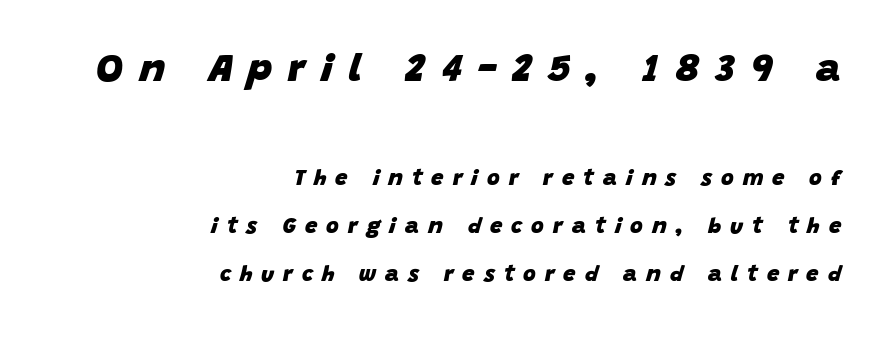
Q: Is the text bold? A: Yes.
Q: Is the text italic (slanted)? A: Yes, it leans right by about 15 degrees.
Q: Is the text underlined? A: No.
Q: How is the paragraph aligned? A: Right-aligned.
Q: Is the spacing between letters normal or unusually wide? A: Unusually wide.
Q: Is the spacing between lines tight, normal or loose? A: Loose.
Q: Which block of text is set in a larger size, the first (top) or the second (bottom)? A: The first (top) one.
Q: Width (condensed, normal, or wide)? A: Normal.
Q: Stroke contrast? A: Low.
Q: x-height? A: Large.
Q: Monospaced? A: No.
